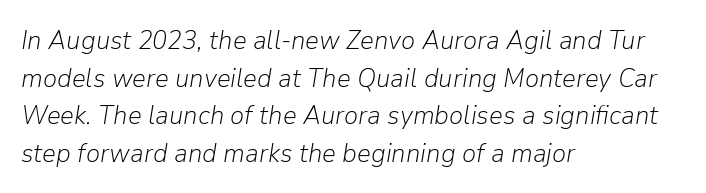
{"italic": "yes", "lean": "right", "slant_degrees": 9, "bold": "no", "underline": "no", "align": "left", "line_spacing": "normal", "line_spacing_ratio": 1.39, "letter_spacing": "normal", "letter_spacing_em": 0.0, "glyph_px": 27}
